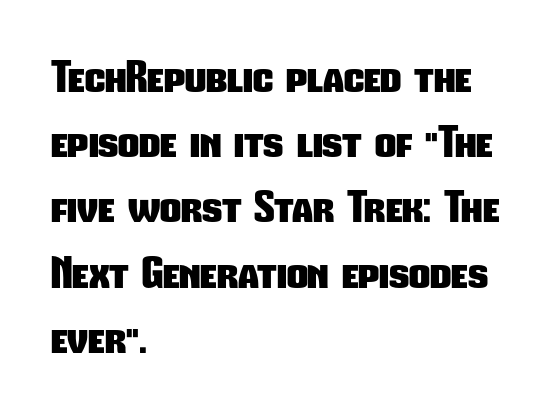
Which margin do the lines hug? The left one — the right edge is uneven. The characters look thick and weighty, a clear bold. These lines are rendered in a variable-pitch font. Does the type have serifs? No, each stem ends abruptly. How would I describe the line gaps? Plain and ordinary. Only glyphs here, with clear space below each row.
